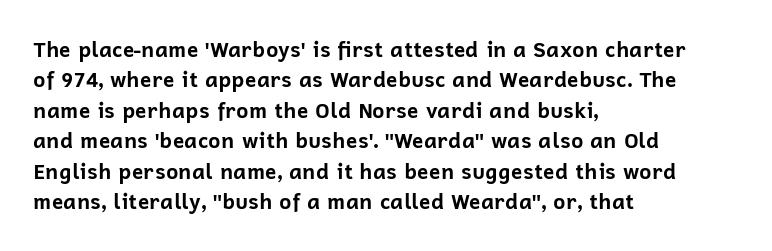
Q: Is the text bold? A: Yes.
Q: Is the text italic (slanted)? A: No, it is upright.
Q: Is the text underlined? A: No.
Q: How is the paragraph aligned? A: Left-aligned.
Q: Is the spacing between letters normal or unusually wide? A: Normal.
Q: Is the spacing between lines tight, normal or loose? A: Normal.
